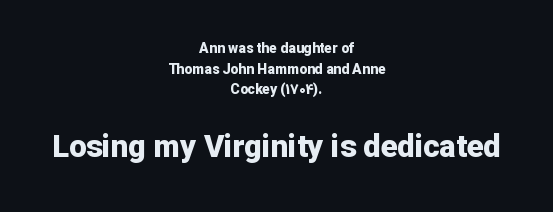
{"serif": "no", "italic": "no", "bold": "yes", "weight": "bold", "width": "normal", "stroke_contrast": "low", "x_height": "medium", "monospaced": "no", "underline": "no", "align": "center", "line_spacing": "normal", "line_spacing_ratio": 1.48, "letter_spacing": "normal", "letter_spacing_em": 0.0, "larger_block": "second", "size_ratio": 2.21, "glyph_px": 31}
